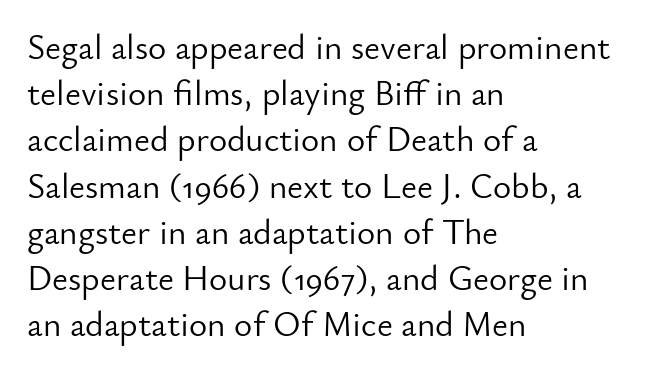
Q: Is the text bold? A: No.
Q: Is the text italic (slanted)? A: No, it is upright.
Q: Is the typeface a serif or a sans-serif typeface? A: Sans-serif.
Q: Is the text underlined? A: No.
Q: How is the paragraph aligned? A: Left-aligned.
Q: Is the spacing between letters normal or unusually wide? A: Normal.
Q: Is the spacing between lines tight, normal or loose? A: Normal.
Q: Width (condensed, normal, or wide)? A: Normal.
Q: Stroke contrast? A: Low.
Q: x-height? A: Small.
Q: Monospaced? A: No.
